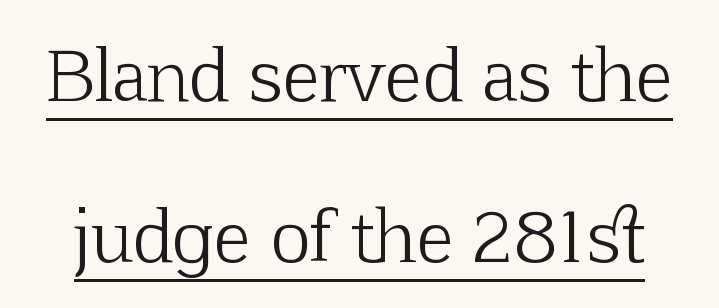
The image shows 69 px light serif type, upright; set loose line spacing (2.34x), normal letter spacing, underlined; low stroke contrast and a medium x-height.
